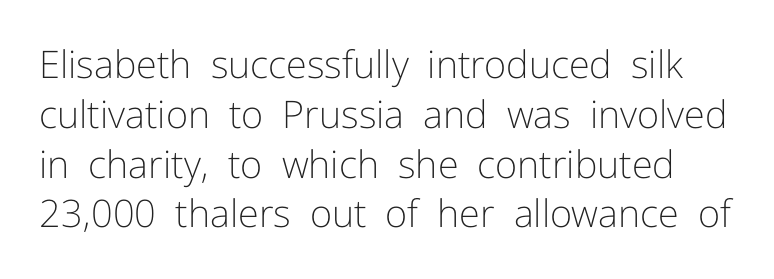
Type style note: lacks serifs. Varying glyph widths throughout — classic text-font behaviour. The weight would be labelled regular, book, light, or lighter still. Vertical strokes here are truly vertical.
